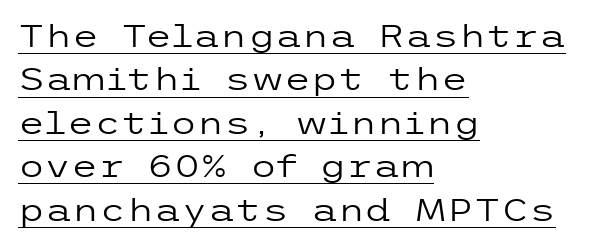
Q: Is the text bold? A: No.
Q: Is the text italic (slanted)? A: No, it is upright.
Q: Is the typeface a serif or a sans-serif typeface? A: Sans-serif.
Q: Is the text underlined? A: Yes.
Q: How is the paragraph aligned? A: Left-aligned.
Q: Is the spacing between letters normal or unusually wide? A: Normal.
Q: Is the spacing between lines tight, normal or loose? A: Normal.
Q: Width (condensed, normal, or wide)? A: Wide.
Q: Stroke contrast? A: Low.
Q: x-height? A: Medium.
